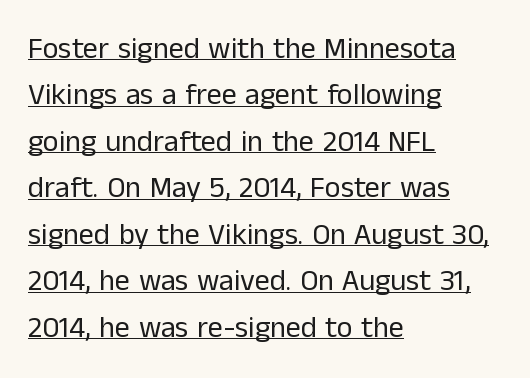
The image shows 30 px regular-weight sans-serif type, upright; set left-aligned, normal line spacing (1.55x), normal letter spacing, underlined; low stroke contrast and a medium x-height.
